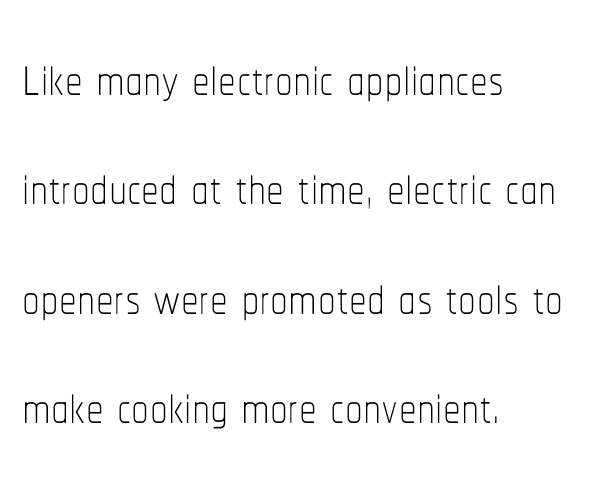
The image shows 71 px thin, condensed type, upright; set left-aligned, normal line spacing (1.54x), normal letter spacing, not underlined; low stroke contrast and a medium x-height.
